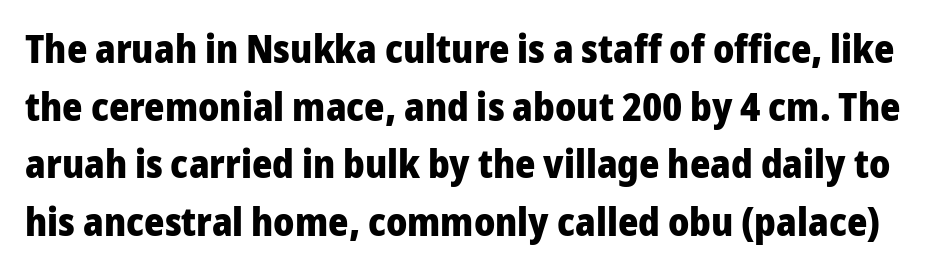
Q: Is the text bold? A: Yes.
Q: Is the text italic (slanted)? A: No, it is upright.
Q: Is the typeface a serif or a sans-serif typeface? A: Sans-serif.
Q: Is the text underlined? A: No.
Q: Is the spacing between letters normal or unusually wide? A: Normal.
Q: Is the spacing between lines tight, normal or loose? A: Normal.
Q: Width (condensed, normal, or wide)? A: Normal.
Q: Stroke contrast? A: Low.
Q: x-height? A: Medium.
Q: Monospaced? A: No.
